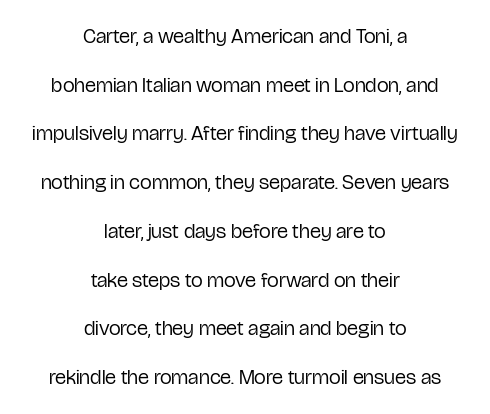
{"italic": "no", "bold": "no", "underline": "no", "align": "center", "line_spacing": "loose", "line_spacing_ratio": 2.32, "letter_spacing": "normal", "letter_spacing_em": 0.0, "glyph_px": 21}
